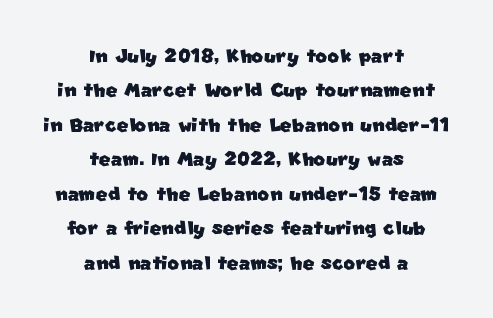
Q: Is the text underlined? A: No.
Q: How is the paragraph aligned? A: Centered.
Q: Is the spacing between letters normal or unusually wide? A: Normal.
Q: Is the spacing between lines tight, normal or loose? A: Normal.
